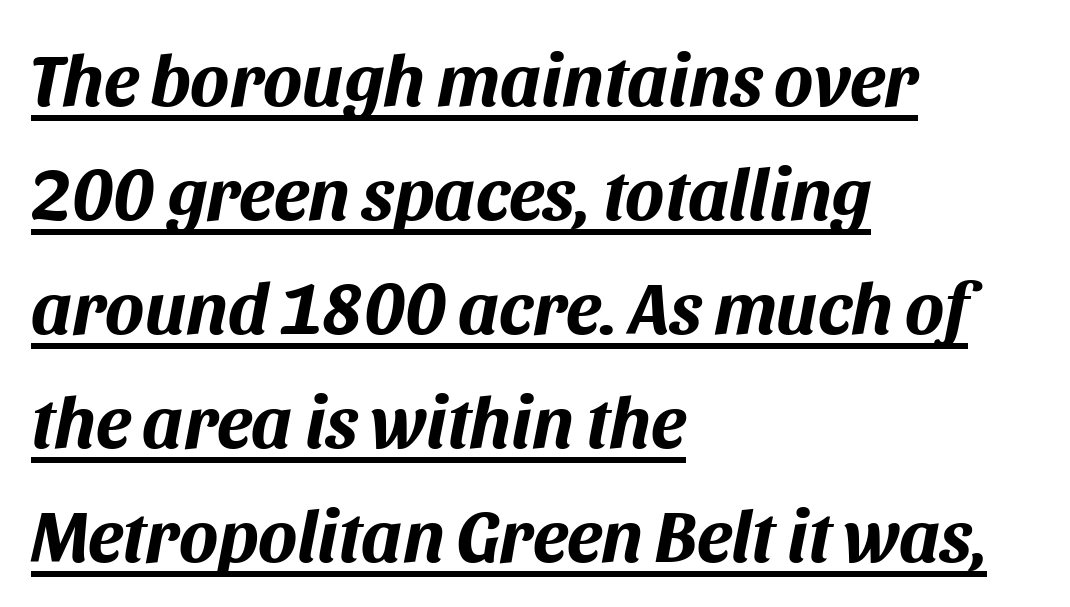
Q: Is the text bold? A: Yes.
Q: Is the text italic (slanted)? A: Yes, it leans right by about 11 degrees.
Q: Is the text underlined? A: Yes.
Q: How is the paragraph aligned? A: Left-aligned.
Q: Is the spacing between letters normal or unusually wide? A: Normal.
Q: Is the spacing between lines tight, normal or loose? A: Normal.
Q: Width (condensed, normal, or wide)? A: Normal.
Q: Stroke contrast? A: Medium.
Q: x-height? A: Large.
Q: Monospaced? A: No.
